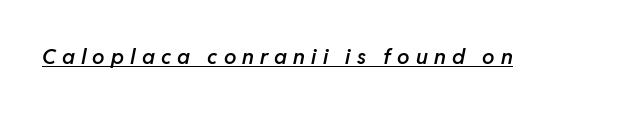
Q: Is the text bold? A: Semi-bold.
Q: Is the text italic (slanted)? A: Yes, it leans right by about 11 degrees.
Q: Is the text underlined? A: Yes.
Q: Is the spacing between letters normal or unusually wide? A: Unusually wide.
